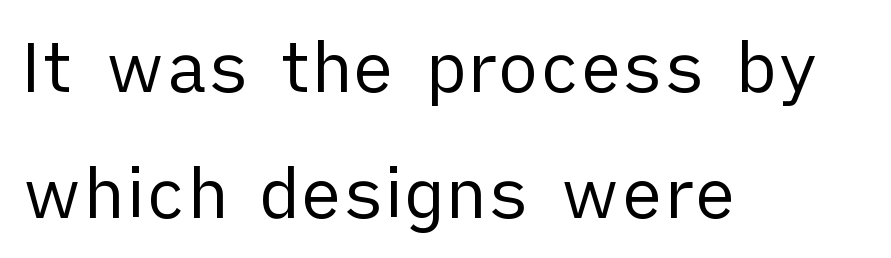
Q: Is the text bold? A: No.
Q: Is the text italic (slanted)? A: No, it is upright.
Q: Is the typeface a serif or a sans-serif typeface? A: Sans-serif.
Q: Is the text underlined? A: No.
Q: How is the paragraph aligned? A: Left-aligned.
Q: Is the spacing between letters normal or unusually wide? A: Normal.
Q: Width (condensed, normal, or wide)? A: Normal.
Q: Stroke contrast? A: Low.
Q: x-height? A: Medium.
Q: Monospaced? A: No.
